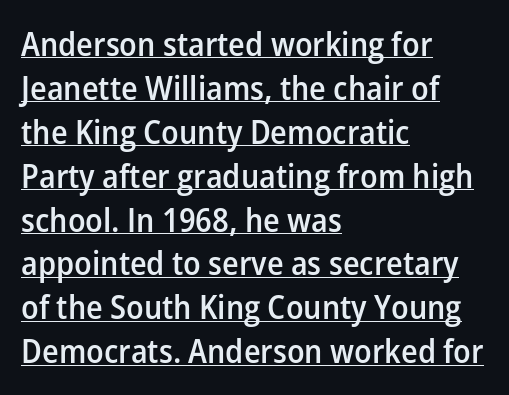
{"serif": "no", "italic": "no", "bold": "semi", "weight": "semibold", "width": "normal", "stroke_contrast": "low", "x_height": "medium", "monospaced": "no", "underline": "yes", "align": "left", "line_spacing": "normal", "line_spacing_ratio": 1.33, "letter_spacing": "normal", "letter_spacing_em": 0.0, "glyph_px": 33}
